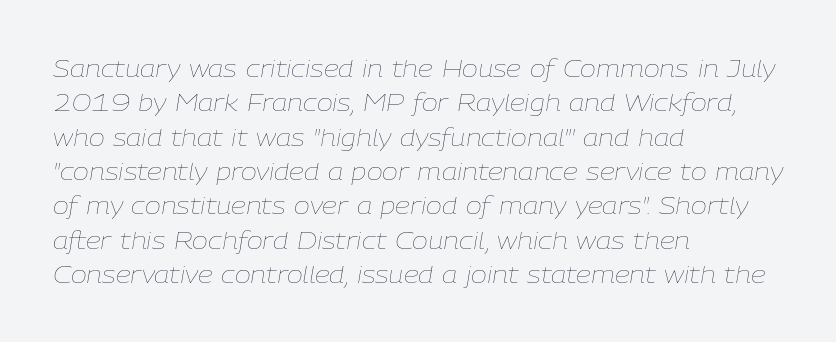
Quick note: italic. This block has exactly the height ordinary leading produces. A clean baseline with only descenders dipping below it. Weight: in the light-to-regular range. Here the glyphs are tracked normally, forming tight word shapes. Horizontally, the lines are justified to the leading edge only.
